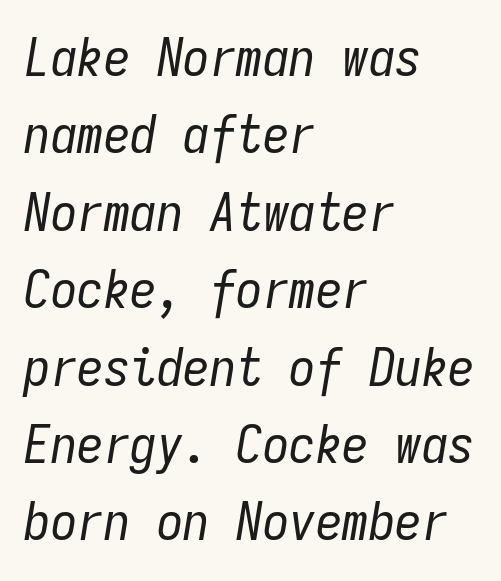
The specimen reads as italic at a glance. Successive baselines arrive at the customary interval. You could count columns in this text — the font is strictly monospaced. Stems and bowls with no extra thickness — not bold. You could call the tracking neutral — neither tight nor loose. Layout note: lines flush left.
